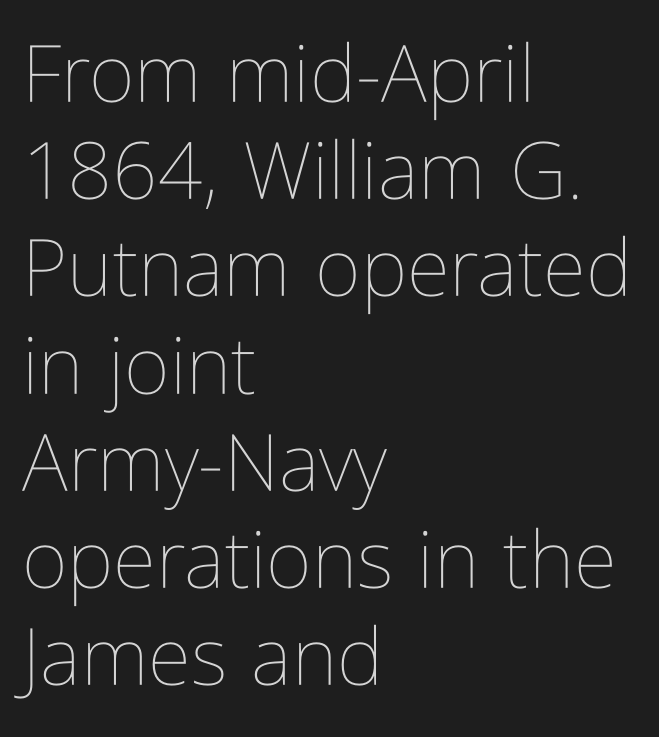
The image shows 79 px thin, condensed type, upright; set left-aligned, line spacing 1.23x, normal letter spacing, not underlined; low stroke contrast and a medium x-height.
